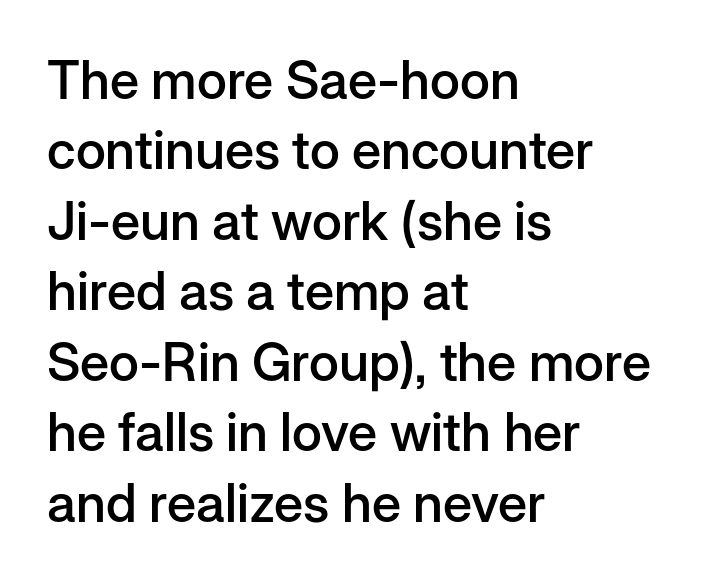
Q: Is the text bold? A: Semi-bold.
Q: Is the text italic (slanted)? A: No, it is upright.
Q: Is the typeface a serif or a sans-serif typeface? A: Sans-serif.
Q: Is the text underlined? A: No.
Q: How is the paragraph aligned? A: Left-aligned.
Q: Is the spacing between letters normal or unusually wide? A: Normal.
Q: Is the spacing between lines tight, normal or loose? A: Normal.
Q: Width (condensed, normal, or wide)? A: Normal.
Q: Stroke contrast? A: Low.
Q: x-height? A: Medium.
Q: Monospaced? A: No.
